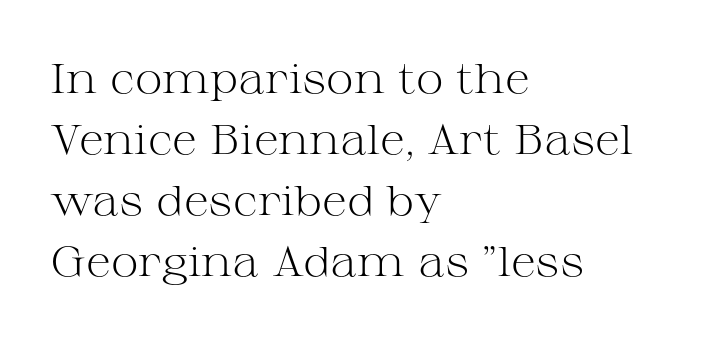
Q: Is the text bold? A: No.
Q: Is the text italic (slanted)? A: No, it is upright.
Q: Is the typeface a serif or a sans-serif typeface? A: Serif.
Q: Is the text underlined? A: No.
Q: How is the paragraph aligned? A: Left-aligned.
Q: Is the spacing between letters normal or unusually wide? A: Normal.
Q: Is the spacing between lines tight, normal or loose? A: Normal.
Q: Width (condensed, normal, or wide)? A: Wide.
Q: Stroke contrast? A: Medium.
Q: x-height? A: Medium.
Q: Monospaced? A: No.
